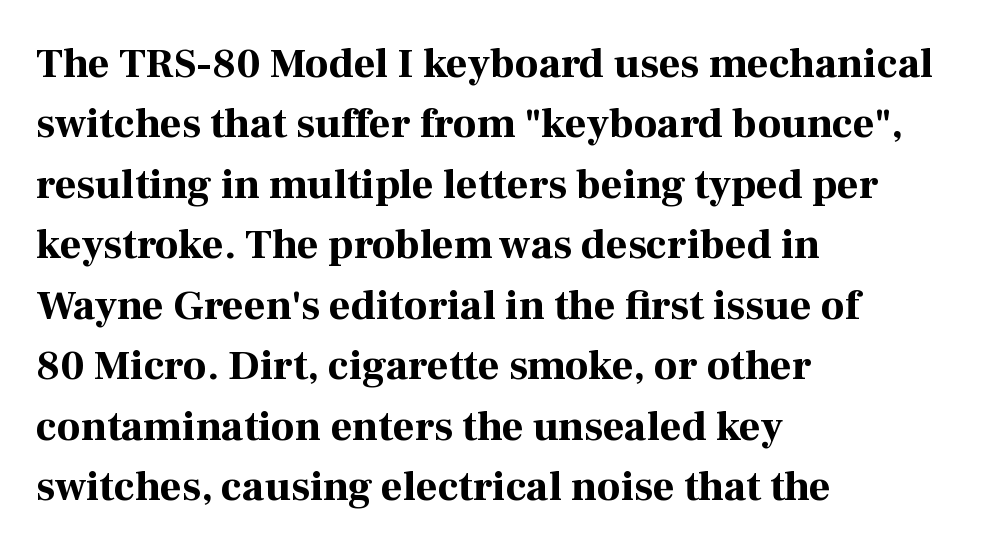
Q: Is the text bold? A: Yes.
Q: Is the text italic (slanted)? A: No, it is upright.
Q: Is the typeface a serif or a sans-serif typeface? A: Serif.
Q: Is the text underlined? A: No.
Q: How is the paragraph aligned? A: Left-aligned.
Q: Is the spacing between letters normal or unusually wide? A: Normal.
Q: Is the spacing between lines tight, normal or loose? A: Normal.
Q: Width (condensed, normal, or wide)? A: Normal.
Q: Stroke contrast? A: High.
Q: x-height? A: Medium.
Q: Monospaced? A: No.
